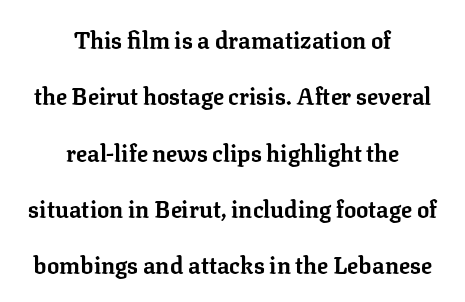
This sample uses an upright cut, with every glyph sitting square on the baseline. The compositor balanced each line on the midline. You could fit nearly another row in the gap between these rows. Descender tails drop into unmarked territory. Is the letter spacing exaggerated? No — it looks like the ordinary default.
